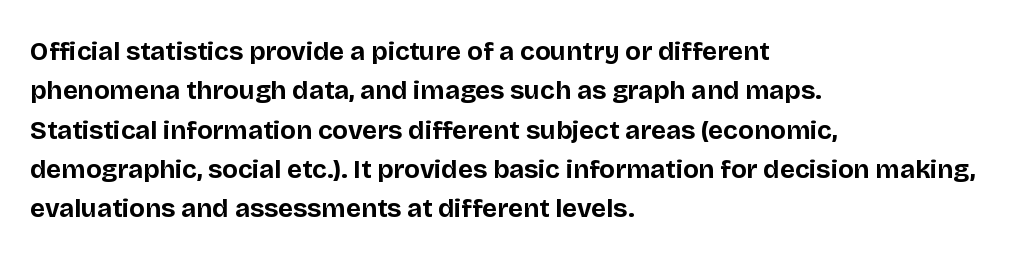
The image shows 26 px bold type, upright; set left-aligned, normal line spacing (1.51x), normal letter spacing, not underlined.
